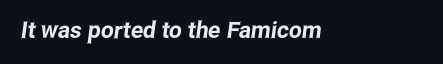
{"underline": "no", "align": "left", "letter_spacing": "normal", "letter_spacing_em": 0.0, "glyph_px": 23}
